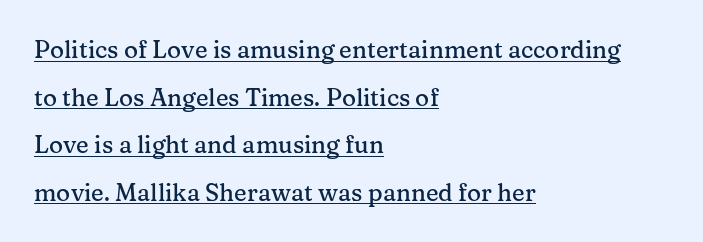
{"italic": "no", "underline": "yes", "align": "left", "line_spacing": "loose", "line_spacing_ratio": 1.98, "letter_spacing": "normal", "letter_spacing_em": 0.0, "glyph_px": 24}
